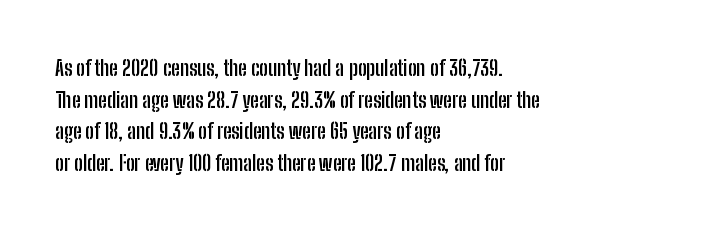
The image shows 21 px bold type, upright; set left-aligned, normal line spacing (1.51x), normal letter spacing, not underlined.
